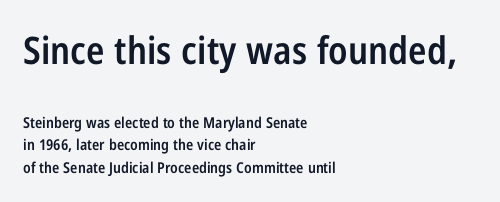
{"serif": "no", "italic": "no", "bold": "semi", "weight": "semibold", "width": "condensed", "stroke_contrast": "low", "x_height": "medium", "monospaced": "no", "underline": "no", "align": "left", "line_spacing": "normal", "line_spacing_ratio": 1.51, "letter_spacing": "normal", "letter_spacing_em": 0.0, "larger_block": "first", "size_ratio": 2.53, "glyph_px": 38}
